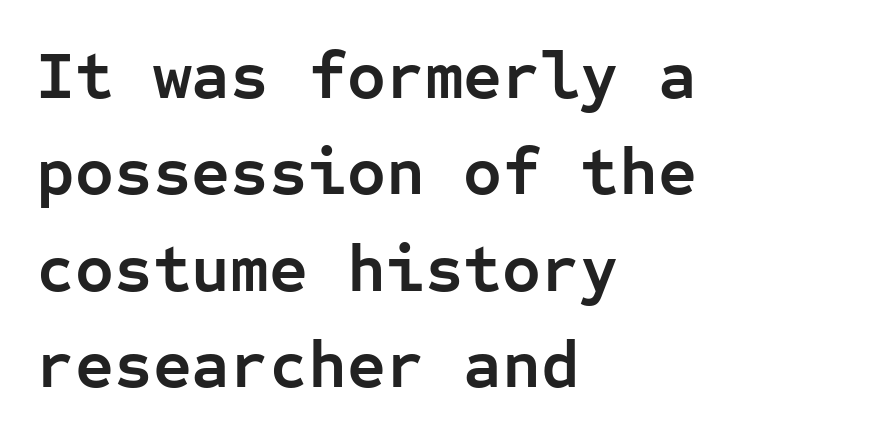
The image shows 67 px semibold sans-serif type, upright, monospaced; set left-aligned, normal line spacing (1.44x), normal letter spacing, not underlined; low stroke contrast and a medium x-height.
